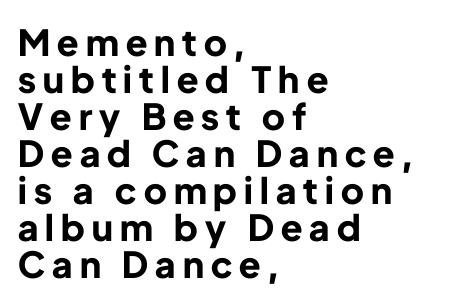
These lines are rendered in a variable-pitch font. The rag falls on the right side of this text block. A typesetter would call this heavily tracked-out type. The baseline area is clear. This rendering employs a face without finishing strokes, i.e., a sans-serif. Vertical spacing — tight.
